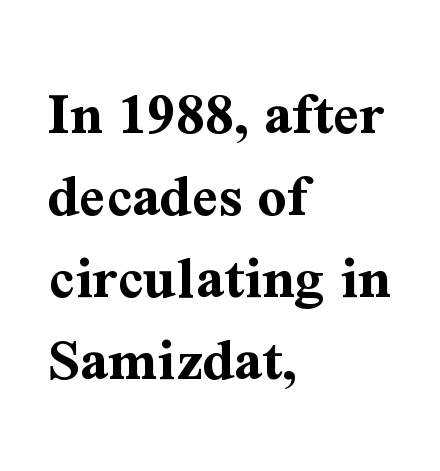
{"serif": "yes", "italic": "no", "bold": "yes", "weight": "bold", "width": "normal", "stroke_contrast": "medium", "x_height": "medium", "monospaced": "no", "underline": "no", "align": "left", "line_spacing": "normal", "line_spacing_ratio": 1.3, "letter_spacing": "normal", "letter_spacing_em": 0.0, "glyph_px": 63}
